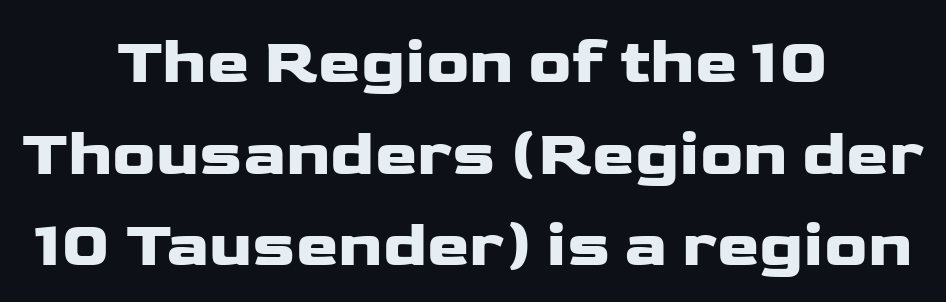
{"serif": "no", "italic": "no", "width": "wide", "stroke_contrast": "low", "x_height": "medium", "monospaced": "no", "underline": "no", "align": "center", "line_spacing": "normal", "line_spacing_ratio": 1.43, "letter_spacing": "normal", "letter_spacing_em": 0.0, "glyph_px": 64}
